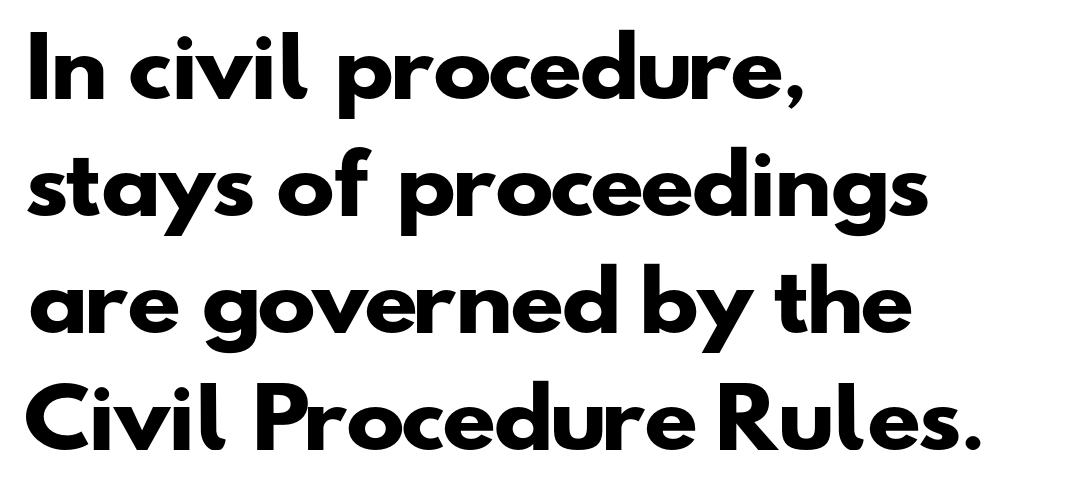
{"serif": "no", "bold": "yes", "weight": "heavy", "width": "wide", "stroke_contrast": "low", "x_height": "small", "monospaced": "no", "underline": "no", "align": "left", "line_spacing": "normal", "line_spacing_ratio": 1.48, "letter_spacing": "normal", "letter_spacing_em": 0.0, "glyph_px": 79}
